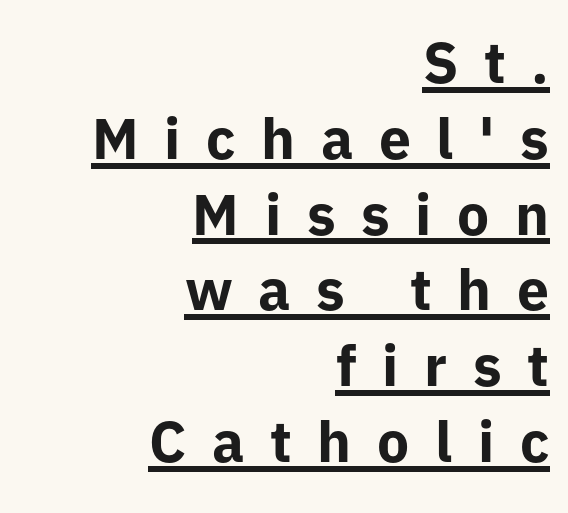
Strokes here are thick enough to call this a true bold. Is there much room between lines? A standard amount, neither cramped nor airy. This rendering uses right alignment, leaving the left contour irregular. When letters stand straight like this, we call the style roman or upright. Has an underline been added? It has. The letters carry no serifs — their stems end cleanly without finishing strokes.
